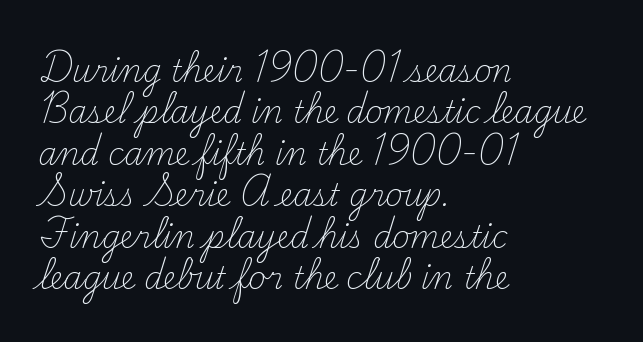
Weight: not bold — regular or lighter. The baseline area is clear. The rag falls on the right side of this text block.
